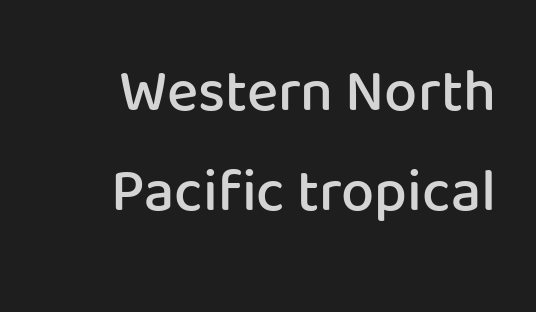
The image shows 59 px semibold sans-serif type, upright; set right-aligned, normal line spacing (1.69x), normal letter spacing, not underlined; low stroke contrast and a medium x-height.
